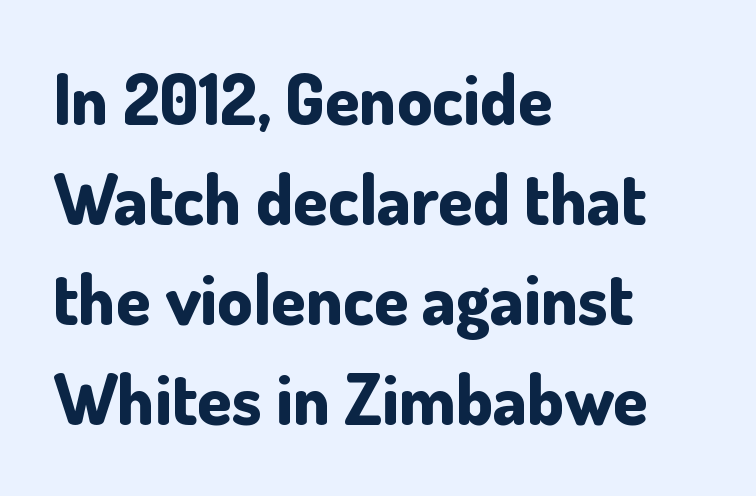
{"serif": "no", "italic": "no", "bold": "yes", "weight": "bold", "width": "normal", "stroke_contrast": "low", "x_height": "small", "monospaced": "no", "underline": "no", "align": "left", "line_spacing": "normal", "line_spacing_ratio": 1.43, "letter_spacing": "normal", "letter_spacing_em": 0.0, "glyph_px": 70}
